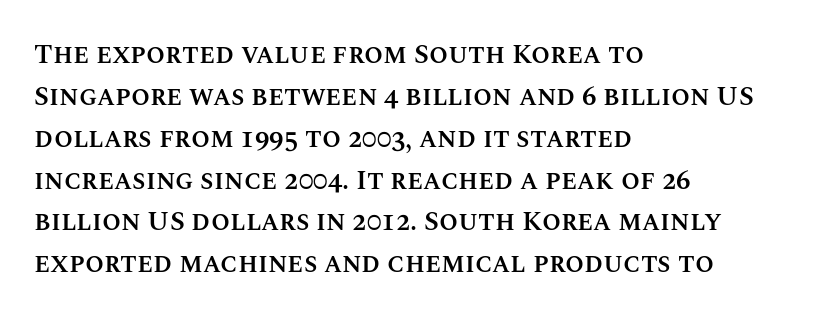
{"italic": "no", "bold": "semi", "underline": "no", "align": "left", "line_spacing": "normal", "line_spacing_ratio": 1.55, "letter_spacing": "normal", "letter_spacing_em": 0.0, "glyph_px": 27}
